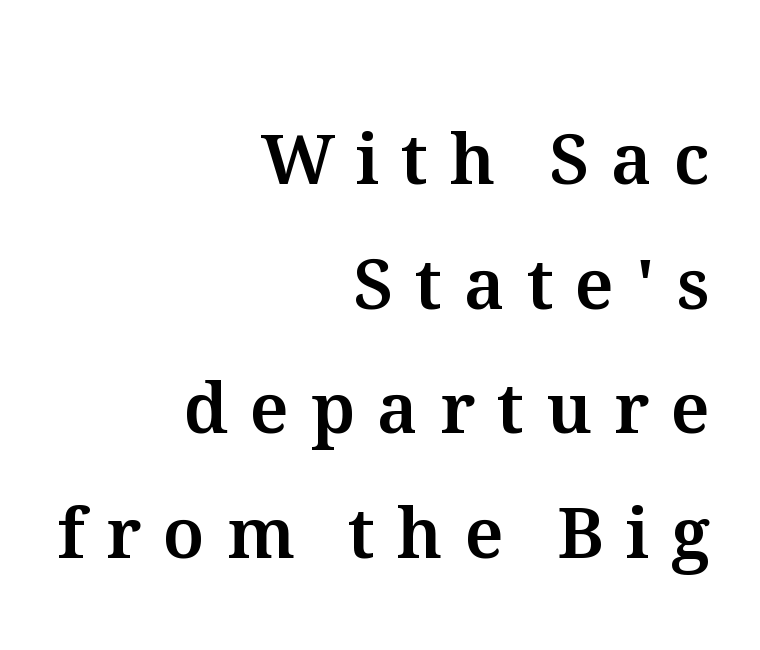
This sample has the flowing, uneven cadence of proportional lettering. Is the block centered? No — it sits flush against the right margin. Tall strokes in this sample are plumb rather than angled. The type is letterspaced generously, with wide tracking. Rule under the text: the space is simply empty.
